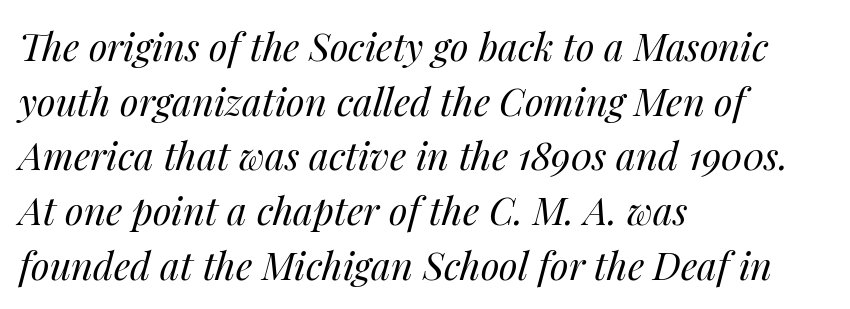
Q: Is the text bold? A: No.
Q: Is the text italic (slanted)? A: Yes, it leans right by about 14 degrees.
Q: Is the text underlined? A: No.
Q: How is the paragraph aligned? A: Left-aligned.
Q: Is the spacing between letters normal or unusually wide? A: Normal.
Q: Is the spacing between lines tight, normal or loose? A: Normal.
Q: Width (condensed, normal, or wide)? A: Normal.
Q: Stroke contrast? A: Medium.
Q: x-height? A: Medium.
Q: Monospaced? A: No.
